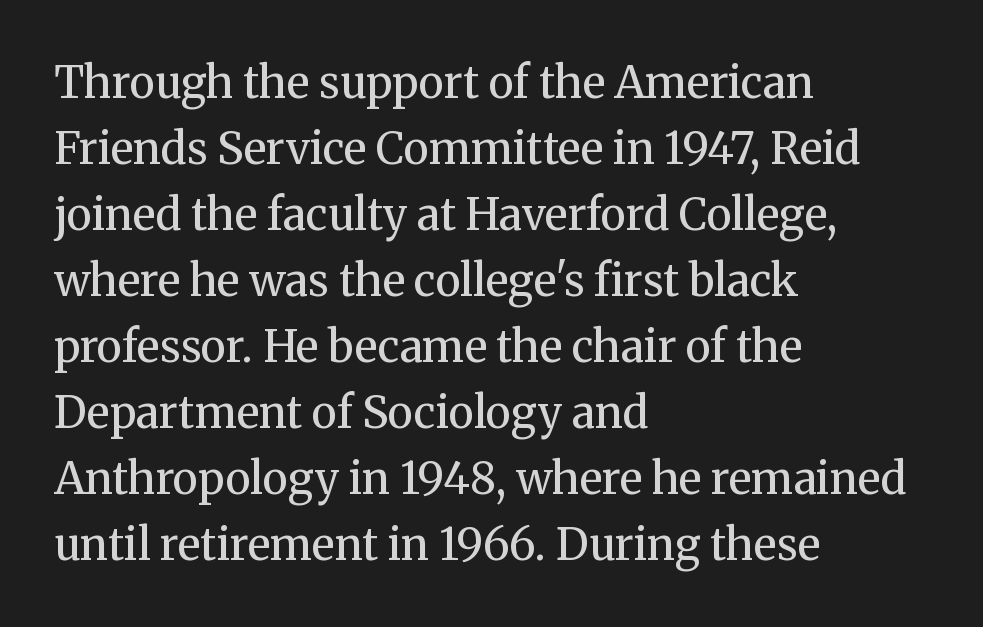
Q: Is the text bold? A: No.
Q: Is the text italic (slanted)? A: No, it is upright.
Q: Is the typeface a serif or a sans-serif typeface? A: Serif.
Q: Is the text underlined? A: No.
Q: How is the paragraph aligned? A: Left-aligned.
Q: Is the spacing between letters normal or unusually wide? A: Normal.
Q: Is the spacing between lines tight, normal or loose? A: Normal.
Q: Width (condensed, normal, or wide)? A: Normal.
Q: Stroke contrast? A: Medium.
Q: x-height? A: Medium.
Q: Monospaced? A: No.
